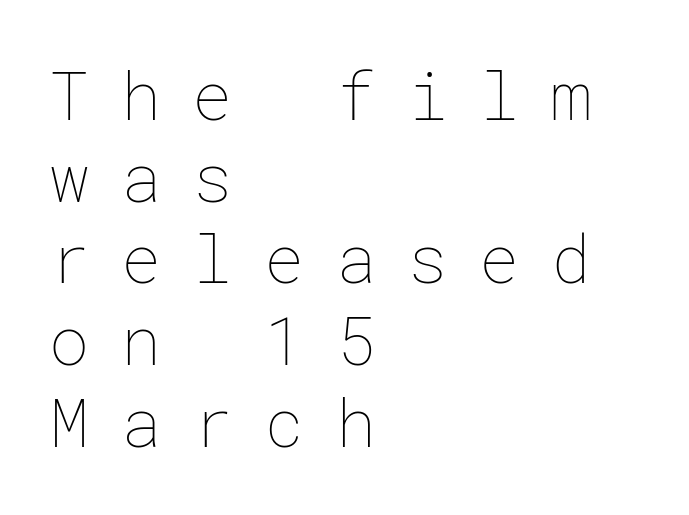
{"italic": "no", "bold": "no", "weight": "thin", "width": "normal", "stroke_contrast": "low", "x_height": "medium", "underline": "no", "align": "left", "line_spacing_ratio": 1.22, "letter_spacing": "wide", "letter_spacing_em": 0.47, "glyph_px": 67}
